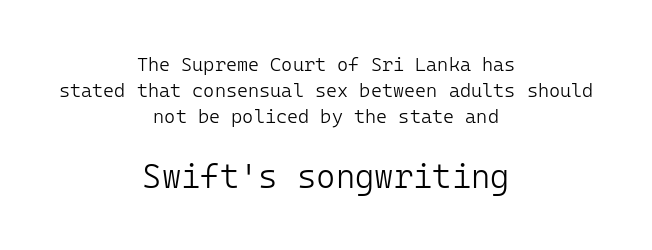
You could count columns in this text — the font is strictly monospaced. Is the stroke heavy? The answer is a plain regular-or-lighter. Both edges are ragged and mirror each other, which tells us the setting is centered. Whoever set this made the second block the dominant, larger element. Are there feet on the stems? There aren't — it's a sans.
